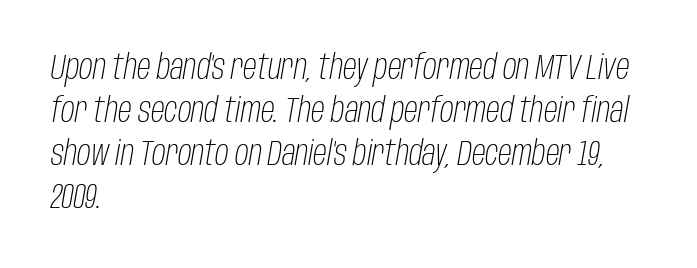
Q: Is the text bold? A: No.
Q: Is the text italic (slanted)? A: Yes, it leans right by about 10 degrees.
Q: Is the text underlined? A: No.
Q: How is the paragraph aligned? A: Left-aligned.
Q: Is the spacing between letters normal or unusually wide? A: Normal.
Q: Is the spacing between lines tight, normal or loose? A: Normal.
Q: Width (condensed, normal, or wide)? A: Condensed.
Q: Stroke contrast? A: Low.
Q: x-height? A: Large.
Q: Monospaced? A: No.
